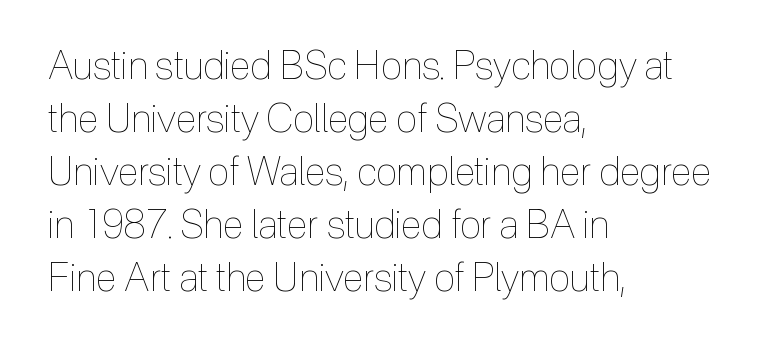
{"italic": "no", "bold": "no", "weight": "thin", "width": "condensed", "x_height": "medium", "monospaced": "no", "underline": "no", "align": "left", "line_spacing": "normal", "line_spacing_ratio": 1.36, "letter_spacing": "normal", "letter_spacing_em": 0.0, "glyph_px": 39}
